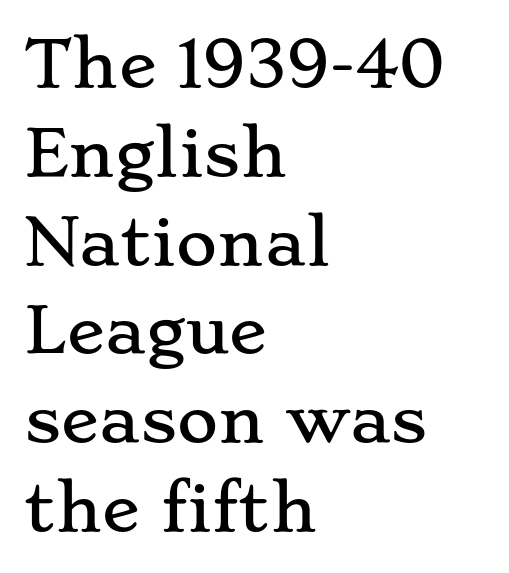
Q: Is the text italic (slanted)? A: No, it is upright.
Q: Is the typeface a serif or a sans-serif typeface? A: Serif.
Q: Is the text underlined? A: No.
Q: How is the paragraph aligned? A: Left-aligned.
Q: Is the spacing between letters normal or unusually wide? A: Normal.
Q: Is the spacing between lines tight, normal or loose? A: Normal.
Q: Width (condensed, normal, or wide)? A: Wide.
Q: Stroke contrast? A: Low.
Q: x-height? A: Small.
Q: Monospaced? A: No.
